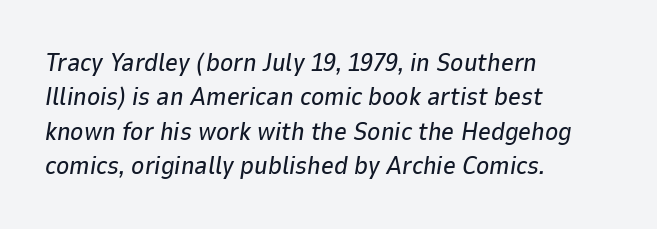
Q: Is the text italic (slanted)? A: Yes, it leans right by about 9 degrees.
Q: Is the text underlined? A: No.
Q: How is the paragraph aligned? A: Left-aligned.
Q: Is the spacing between letters normal or unusually wide? A: Normal.
Q: Is the spacing between lines tight, normal or loose? A: Normal.
